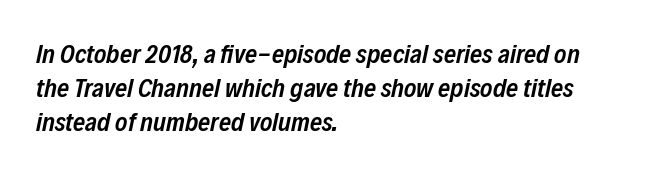
{"italic": "yes", "lean": "right", "slant_degrees": 12, "bold": "semi", "underline": "no", "align": "left", "line_spacing": "normal", "line_spacing_ratio": 1.31, "letter_spacing": "normal", "letter_spacing_em": 0.0, "glyph_px": 26}
